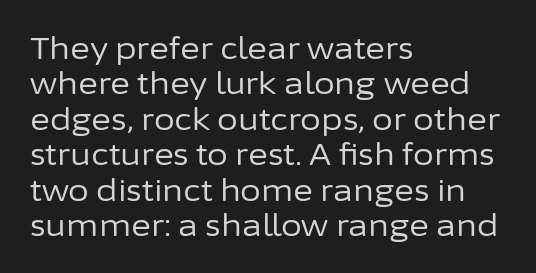
{"serif": "no", "italic": "no", "bold": "no", "weight": "regular", "width": "normal", "stroke_contrast": "low", "x_height": "medium", "monospaced": "no", "underline": "no", "align": "left", "line_spacing_ratio": 1.18, "letter_spacing": "normal", "letter_spacing_em": 0.0, "glyph_px": 30}
